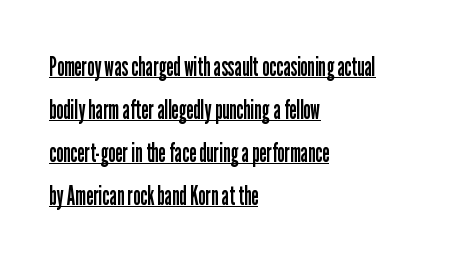
The image shows 27 px text type, upright; set left-aligned, normal line spacing (1.59x), normal letter spacing, underlined.
